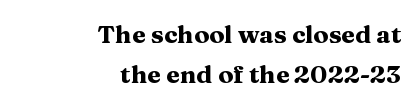
{"italic": "no", "bold": "yes", "underline": "no", "align": "right", "line_spacing": "normal", "line_spacing_ratio": 1.6, "letter_spacing": "normal", "letter_spacing_em": 0.0, "glyph_px": 25}
